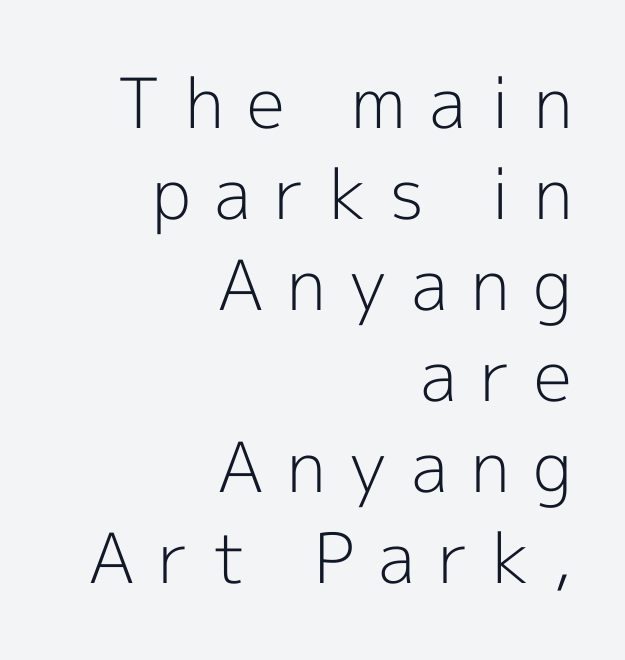
The letterforms sit at book weight or below. Short note: letters widely spaced. A typesetter would call this leading conventional body-copy spacing. Does the copy run flush right? Yes — the right margin is perfectly even. The text was rendered using a sans face with plain stroke endings. If you drew a line through each stem, it would be perfectly vertical.
